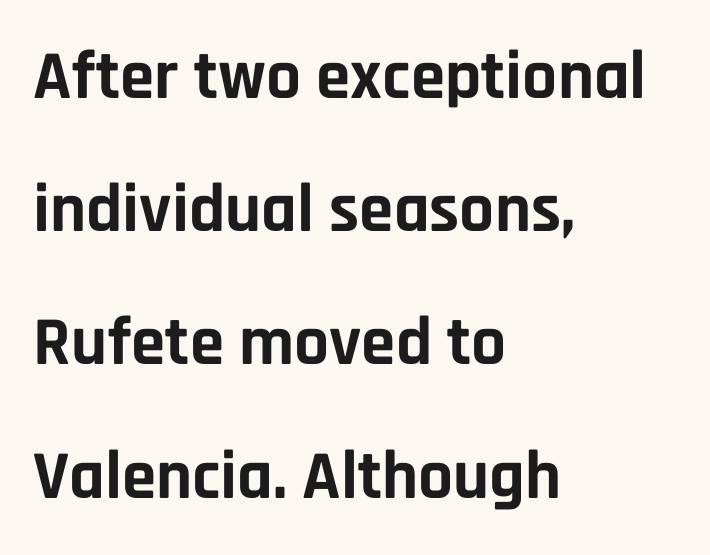
The image shows 69 px bold sans-serif type, upright; set left-aligned, loose line spacing (1.93x), normal letter spacing, not underlined; low stroke contrast and a large x-height.
